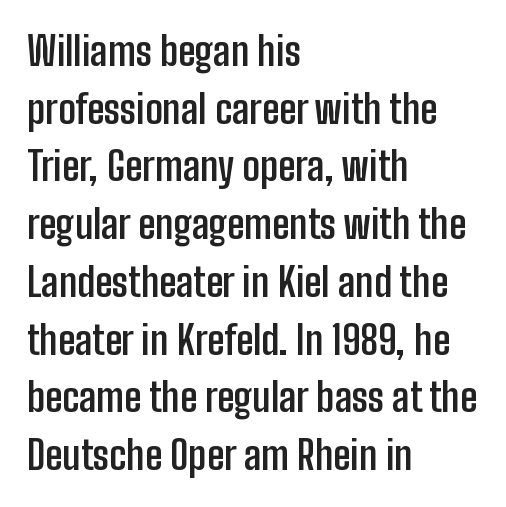
{"serif": "no", "italic": "no", "bold": "yes", "weight": "semibold", "width": "condensed", "stroke_contrast": "low", "x_height": "medium", "monospaced": "no", "underline": "no", "align": "left", "line_spacing": "normal", "line_spacing_ratio": 1.48, "letter_spacing": "normal", "letter_spacing_em": 0.0, "glyph_px": 39}
